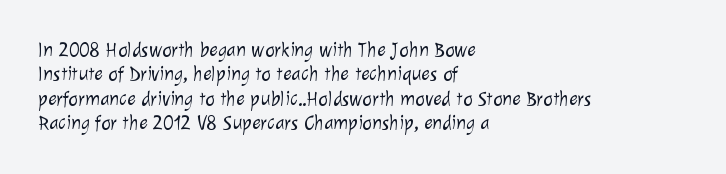
{"bold": "no", "underline": "no", "align": "left", "line_spacing_ratio": 1.22, "letter_spacing": "normal", "letter_spacing_em": 0.0, "glyph_px": 20}
